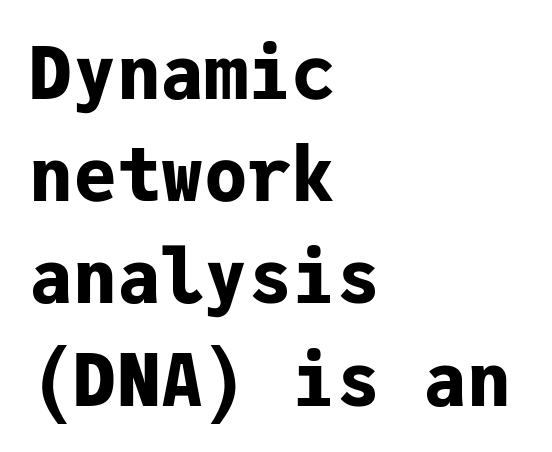
The image shows 73 px bold sans-serif type, upright, monospaced; set left-aligned, normal line spacing (1.4x), normal letter spacing, not underlined; low stroke contrast and a medium x-height.
